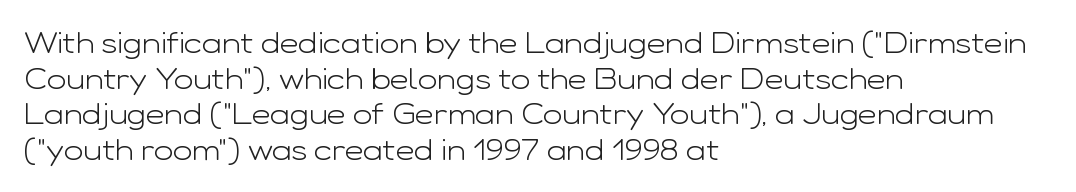
The image shows 29 px light, wide sans-serif type, upright; set left-aligned, line spacing 1.23x, normal letter spacing, not underlined; low stroke contrast and a medium x-height.
